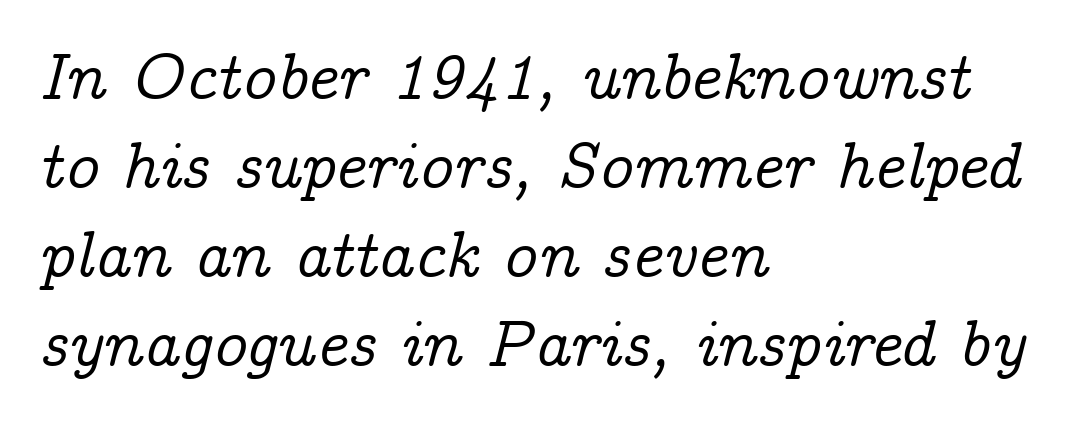
{"serif": "yes", "italic": "yes", "lean": "right", "slant_degrees": 14, "width": "normal", "stroke_contrast": "low", "x_height": "medium", "monospaced": "no", "underline": "no", "align": "left", "line_spacing": "normal", "line_spacing_ratio": 1.35, "letter_spacing": "normal", "letter_spacing_em": 0.0, "glyph_px": 66}
